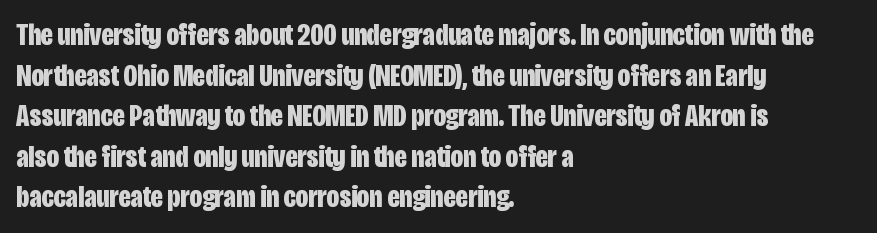
There is no visible air inserted between adjacent glyphs. Chunky letters — that's bold for sure. Does the type have serifs? No, each stem ends abruptly. Posture: straight, roman, zero tilt. Every row of glyphs begins at an identical x-position on the left.
